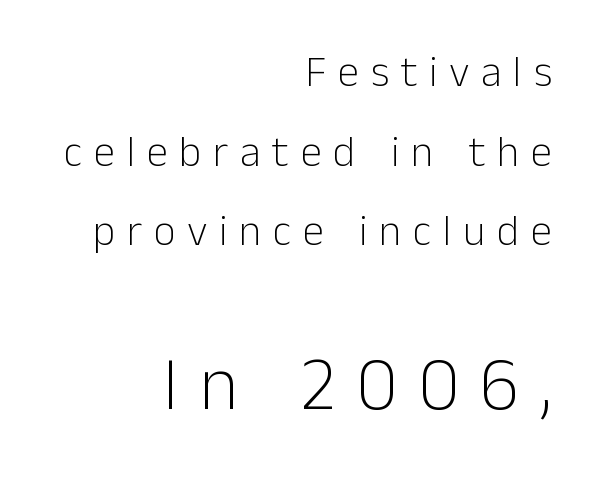
The image shows 76 px light sans-serif type, upright; set right-aligned, line spacing 1.85x, unusually wide letter spacing (+0.27 em), not underlined; the second (bottom) block is 1.77x larger; low stroke contrast and a medium x-height.
